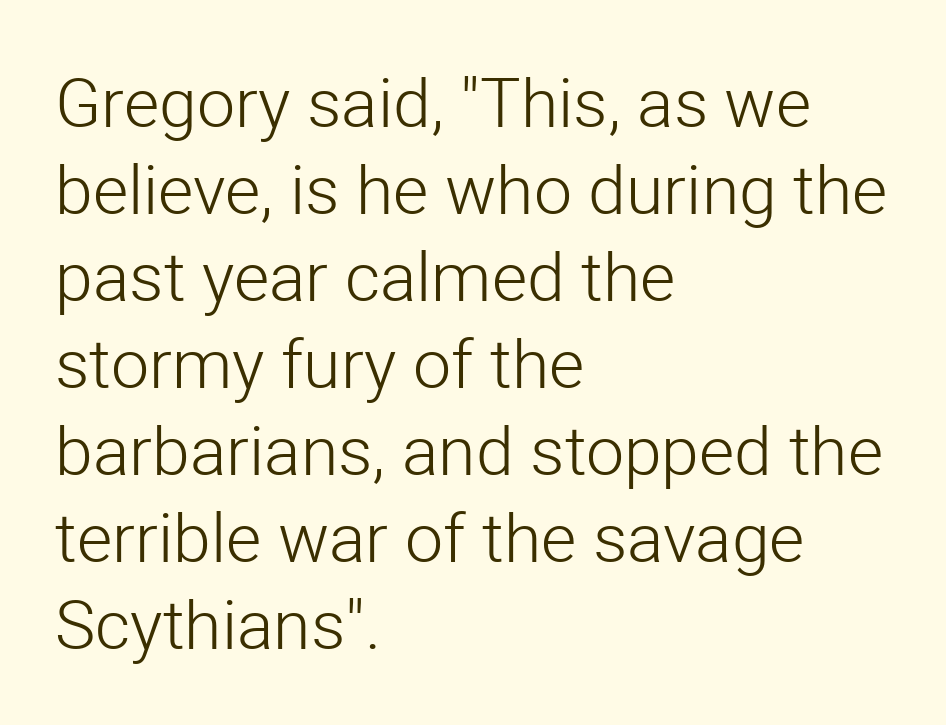
The text block is weighted toward the left margin, trailing off unevenly rightward. The passage shown stacks its lines at a standard gap. No chunkiness to these letters — they're not bold. Check the space under the baseline: it is left empty.
